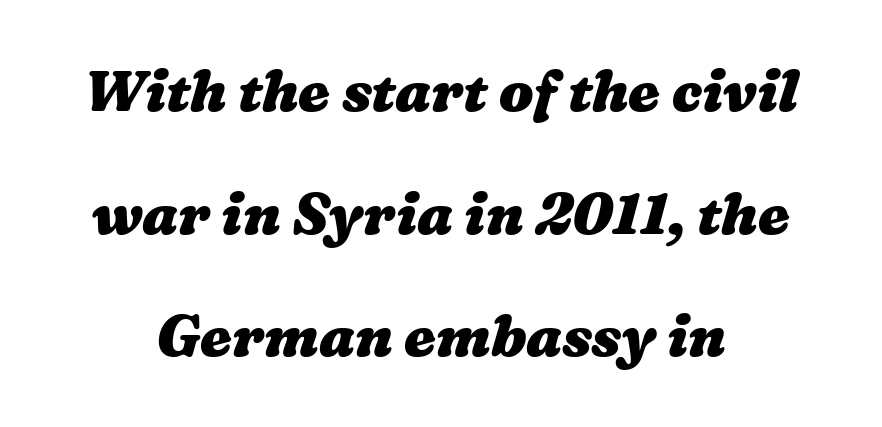
The gap between lines stays unmarked. Baseline-to-baseline distance is far greater than the letter height. No extra tracking has been applied to these lines. In terms of weight, the rendering is a true, heavy bold. Looks like regular typesetting: each glyph gets only the width it needs. Neither beginnings nor endings align; midpoints do.
